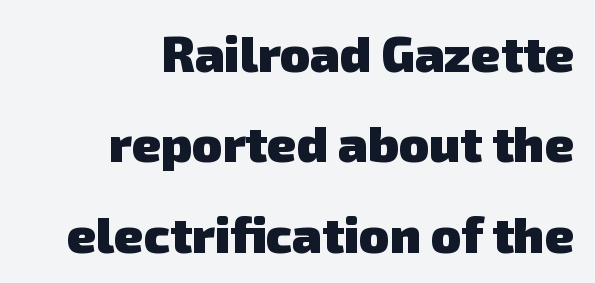
The space directly below the letters is spotless. To sum up the face: it is a sans, with no serifs. The letters advance in unequal steps, a hallmark of proportional type. Is the letter spacing exaggerated? No — it looks like the ordinary default. If you drew a ruler down the right edge, every line would touch it.
